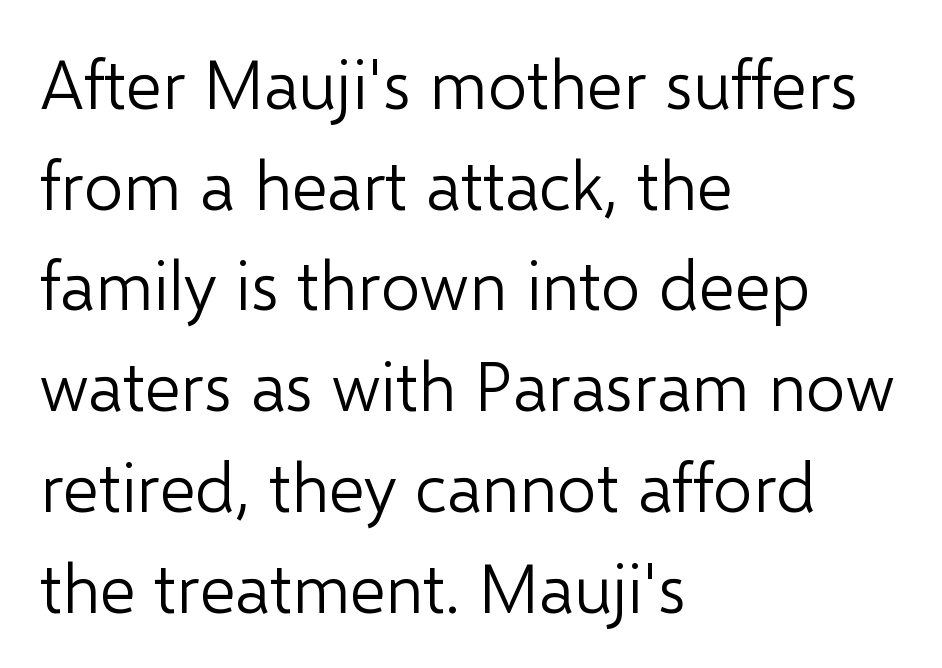
{"serif": "no", "italic": "no", "bold": "no", "weight": "light", "width": "normal", "stroke_contrast": "low", "x_height": "medium", "monospaced": "no", "underline": "no", "align": "left", "line_spacing": "normal", "line_spacing_ratio": 1.46, "letter_spacing": "normal", "letter_spacing_em": 0.0, "glyph_px": 69}
